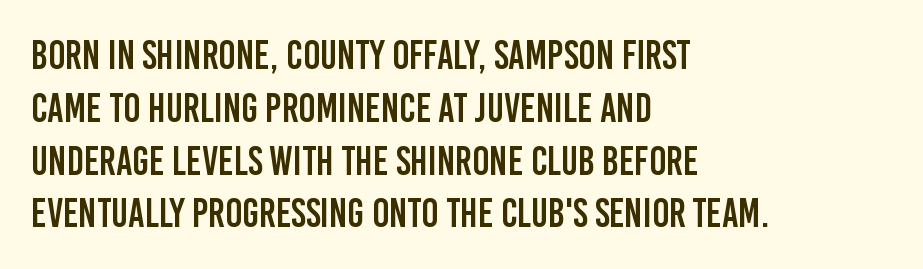
Q: Is the text italic (slanted)? A: No, it is upright.
Q: Is the typeface a serif or a sans-serif typeface? A: Sans-serif.
Q: Is the text underlined? A: No.
Q: How is the paragraph aligned? A: Left-aligned.
Q: Is the spacing between letters normal or unusually wide? A: Normal.
Q: Is the spacing between lines tight, normal or loose? A: Normal.
Q: Width (condensed, normal, or wide)? A: Condensed.
Q: Stroke contrast? A: Low.
Q: x-height? A: Large.
Q: Monospaced? A: No.
